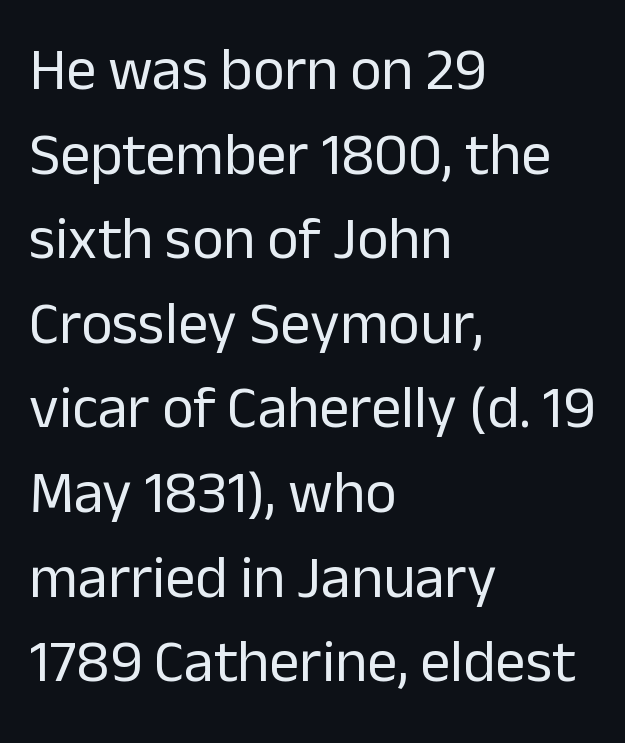
{"serif": "no", "italic": "no", "bold": "no", "weight": "regular", "width": "normal", "stroke_contrast": "low", "x_height": "medium", "monospaced": "no", "underline": "no", "align": "left", "line_spacing": "normal", "line_spacing_ratio": 1.41, "letter_spacing": "normal", "letter_spacing_em": 0.0, "glyph_px": 60}
